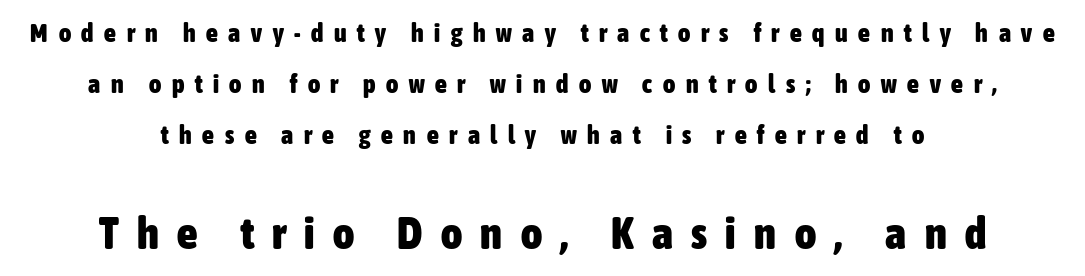
Quick note: underline off. The glyphs have the mass of a bold cut. There is plenty of visible air inserted between adjacent glyphs. A student would call this center alignment; a typographer would say set centered. The type sits square on the baseline with zero lean.
